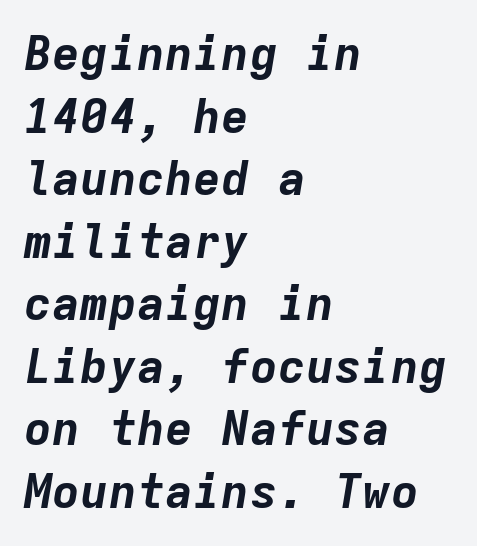
Q: Is the text bold? A: Yes.
Q: Is the text italic (slanted)? A: Yes, it leans right by about 9 degrees.
Q: Is the text underlined? A: No.
Q: How is the paragraph aligned? A: Left-aligned.
Q: Is the spacing between letters normal or unusually wide? A: Normal.
Q: Is the spacing between lines tight, normal or loose? A: Normal.
Q: Width (condensed, normal, or wide)? A: Normal.
Q: Stroke contrast? A: Low.
Q: x-height? A: Medium.
Q: Monospaced? A: Yes.
